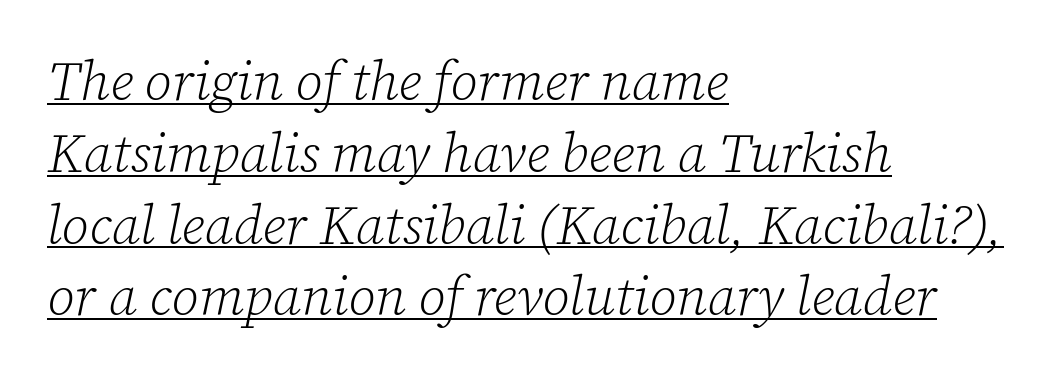
The image shows 54 px light serif type, italic (leaning right); set left-aligned, normal line spacing (1.33x), normal letter spacing, underlined; low stroke contrast and a medium x-height.
